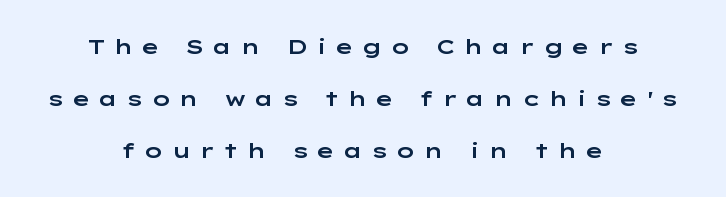
Q: Is the text italic (slanted)? A: No, it is upright.
Q: Is the text underlined? A: No.
Q: How is the paragraph aligned? A: Centered.
Q: Is the spacing between letters normal or unusually wide? A: Unusually wide.
Q: Is the spacing between lines tight, normal or loose? A: Loose.
